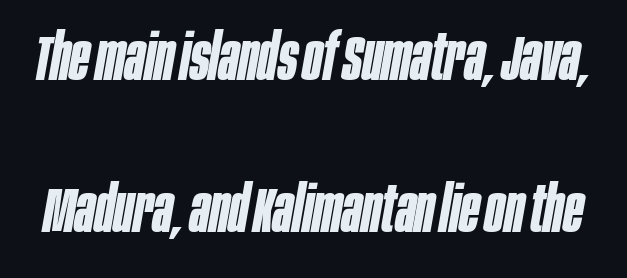
The whole block is typeset with a tilt. Nobody drew a line under any word here. Successive baselines arrive slowly, with a big drop between each. Do the characters align in a grid? No, the font is proportional. Students, note that the glyphs here touch the page at normal intervals.
